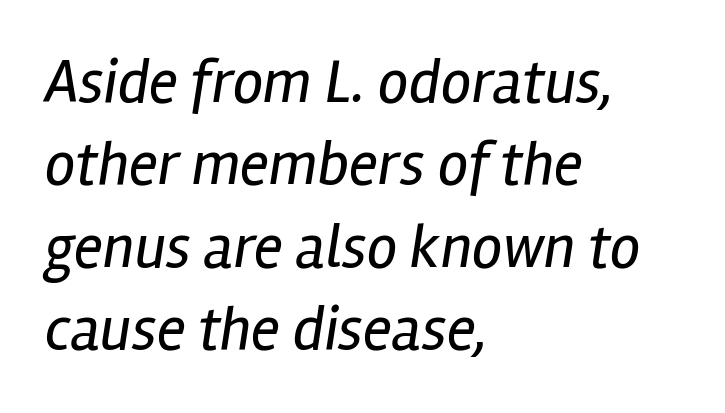
The image shows 61 px regular-weight, condensed type, italic (leaning right); set left-aligned, normal line spacing (1.35x), normal letter spacing, not underlined; low stroke contrast and a medium x-height.
